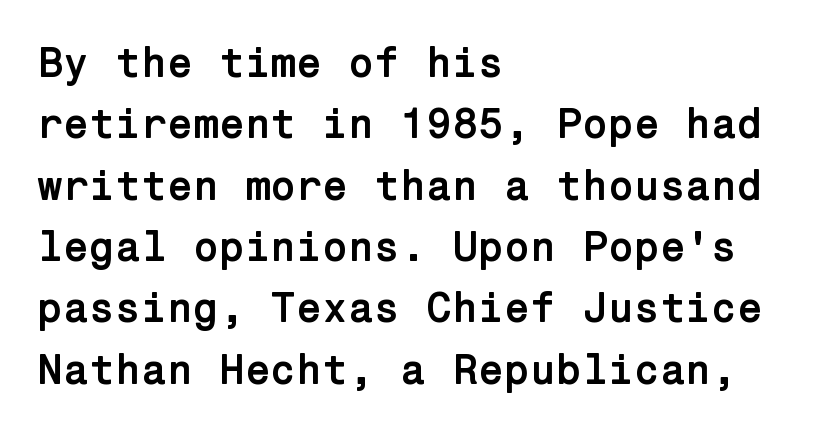
This rendering employs a face without finishing strokes, i.e., a sans-serif. Any mark beneath the type? The region is blank. Teacher's note: observe the even left margin — that is flush-left alignment. Short note: letters normally spaced. The sample has been set heavy, in full bold. The letters stand upright; this is a roman face.
